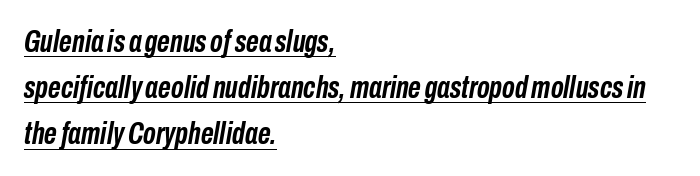
Q: Is the text bold? A: Yes.
Q: Is the text italic (slanted)? A: Yes, it leans right by about 10 degrees.
Q: Is the text underlined? A: Yes.
Q: How is the paragraph aligned? A: Left-aligned.
Q: Is the spacing between letters normal or unusually wide? A: Normal.
Q: Is the spacing between lines tight, normal or loose? A: Normal.
Q: Width (condensed, normal, or wide)? A: Condensed.
Q: Stroke contrast? A: Low.
Q: x-height? A: Medium.
Q: Monospaced? A: No.
